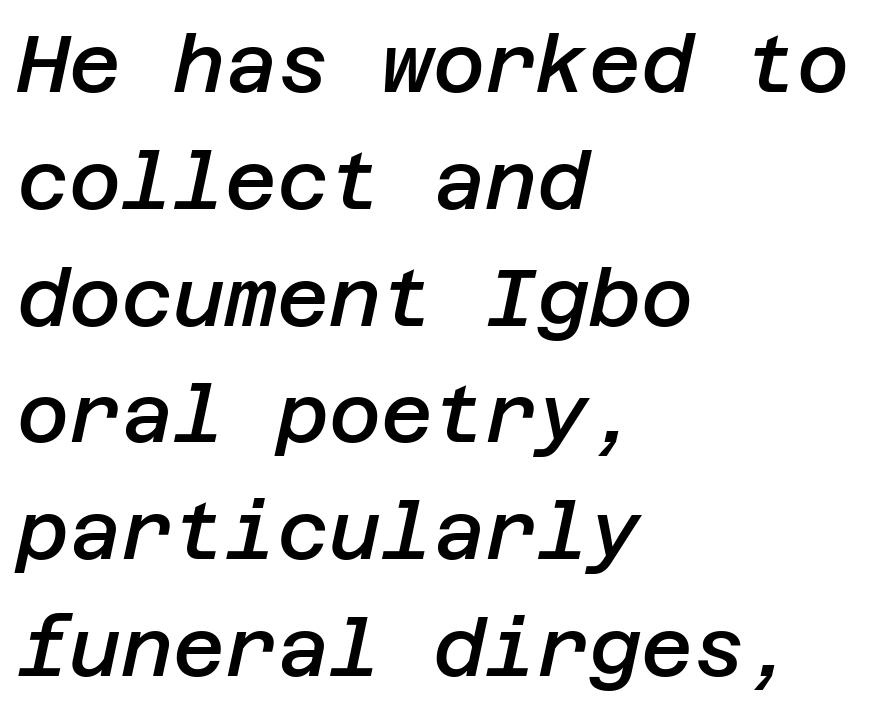
Yep, that's italic — everything's leaning. Nobody touched the tracking dial on this one. Compared with an ordinary text face, these strokes are moderately heavier — a semibold. Does the copy run flush right? No — it runs flush left. Lines of text with bare space underneath. The designer left line spacing at the default.
